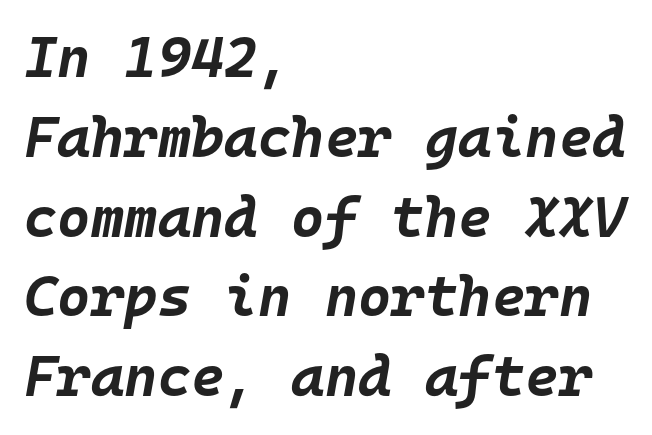
Q: Is the text bold? A: Yes.
Q: Is the text italic (slanted)? A: Yes, it leans right by about 10 degrees.
Q: Is the text underlined? A: No.
Q: How is the paragraph aligned? A: Left-aligned.
Q: Is the spacing between letters normal or unusually wide? A: Normal.
Q: Is the spacing between lines tight, normal or loose? A: Normal.
Q: Width (condensed, normal, or wide)? A: Normal.
Q: Stroke contrast? A: Low.
Q: x-height? A: Large.
Q: Monospaced? A: Yes.
